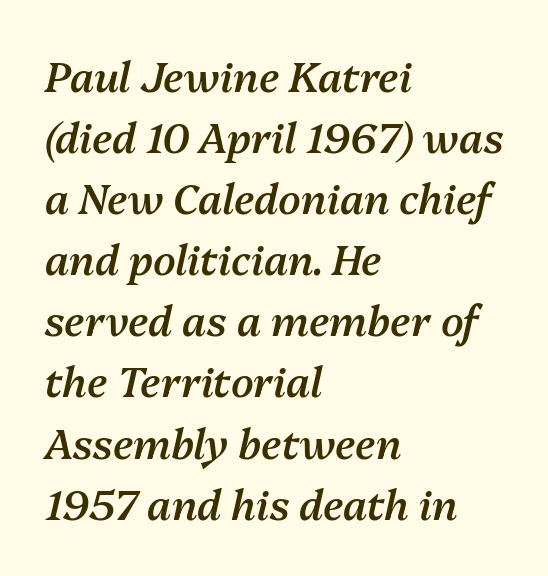
It's the slanting kind of type. The line-height multiplier appears to be the usual default. The line texture is even and compact thanks to regular tracking. Every row of glyphs begins at an identical x-position on the left. What weight is shown? A semibold, between regular and bold. Only glyphs here, with clear space below each row.
